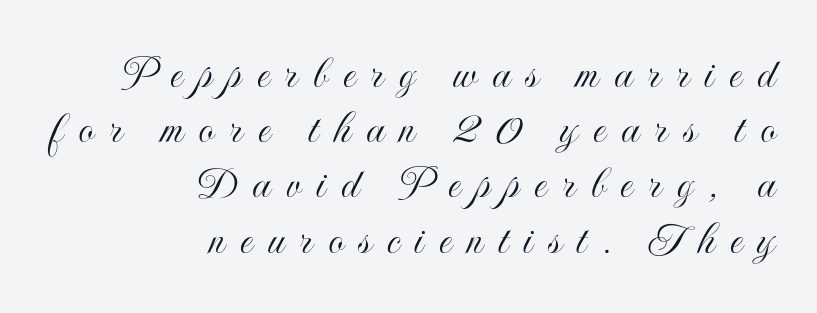
{"width": "condensed", "x_height": "small", "monospaced": "no", "underline": "no", "align": "right", "line_spacing": "tight", "line_spacing_ratio": 1.15, "letter_spacing": "wide", "letter_spacing_em": 0.32, "glyph_px": 48}
